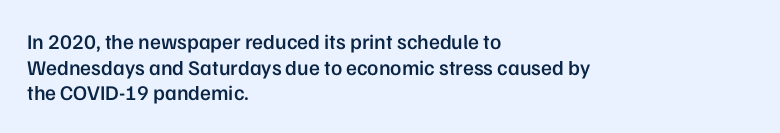
Q: Is the text bold? A: Semi-bold.
Q: Is the text italic (slanted)? A: No, it is upright.
Q: Is the text underlined? A: No.
Q: How is the paragraph aligned? A: Left-aligned.
Q: Is the spacing between letters normal or unusually wide? A: Normal.
